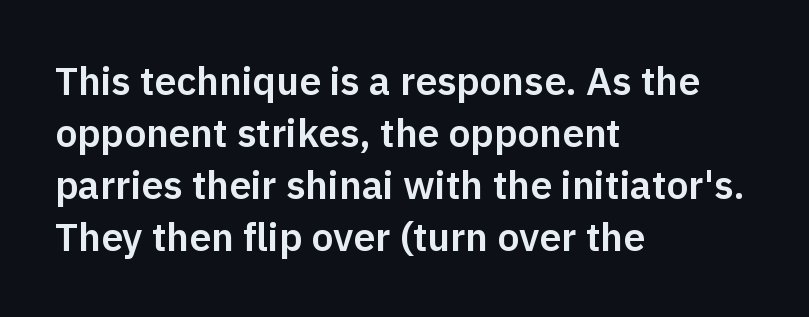
This sample uses plain, unmodified letter spacing. Each new line begins a customary step beneath the previous one. Looks like regular typesetting: each glyph gets only the width it needs. Clear beneath every line of the passage.
